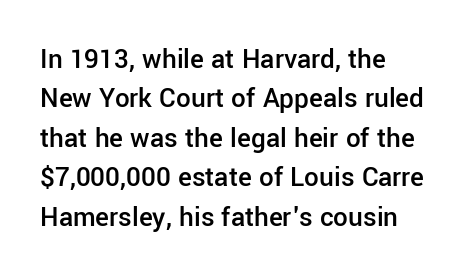
{"serif": "no", "italic": "no", "bold": "semi", "weight": "semibold", "width": "normal", "stroke_contrast": "low", "x_height": "medium", "monospaced": "no", "underline": "no", "align": "left", "line_spacing": "normal", "line_spacing_ratio": 1.36, "letter_spacing": "normal", "letter_spacing_em": 0.0, "glyph_px": 29}
